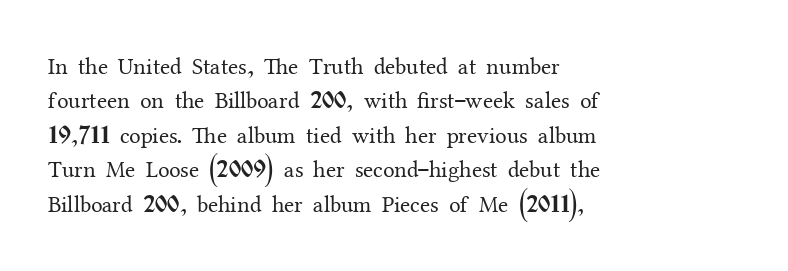
Q: Is the text bold? A: No.
Q: Is the text italic (slanted)? A: No, it is upright.
Q: Is the text underlined? A: No.
Q: How is the paragraph aligned? A: Left-aligned.
Q: Is the spacing between letters normal or unusually wide? A: Normal.
Q: Is the spacing between lines tight, normal or loose? A: Normal.
